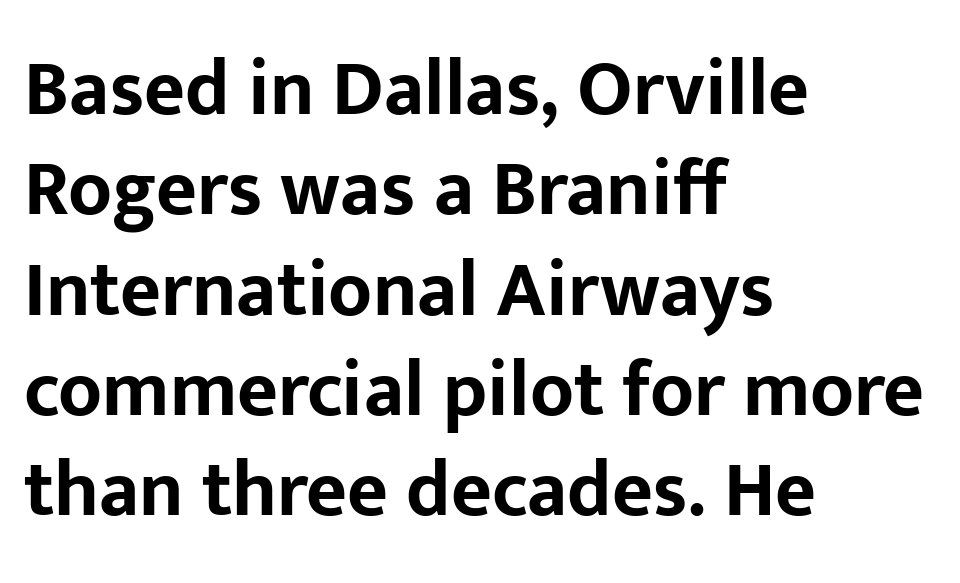
{"serif": "no", "italic": "no", "bold": "yes", "weight": "bold", "width": "normal", "stroke_contrast": "low", "x_height": "medium", "monospaced": "no", "underline": "no", "align": "left", "line_spacing": "normal", "line_spacing_ratio": 1.27, "letter_spacing": "normal", "letter_spacing_em": 0.0, "glyph_px": 79}
